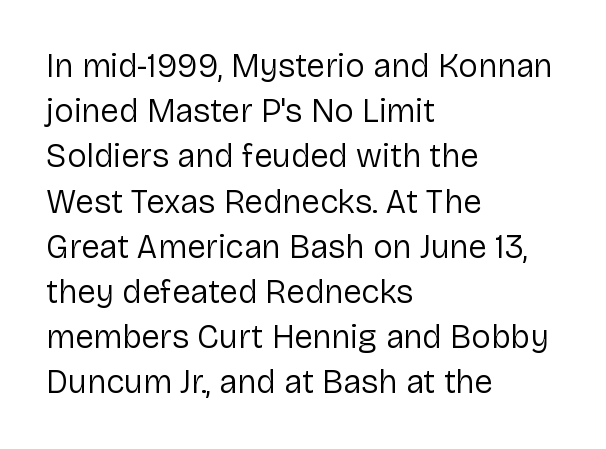
{"serif": "no", "italic": "no", "bold": "no", "weight": "regular", "width": "normal", "stroke_contrast": "low", "x_height": "medium", "monospaced": "no", "underline": "no", "align": "left", "line_spacing": "normal", "line_spacing_ratio": 1.37, "letter_spacing": "normal", "letter_spacing_em": 0.0, "glyph_px": 33}
